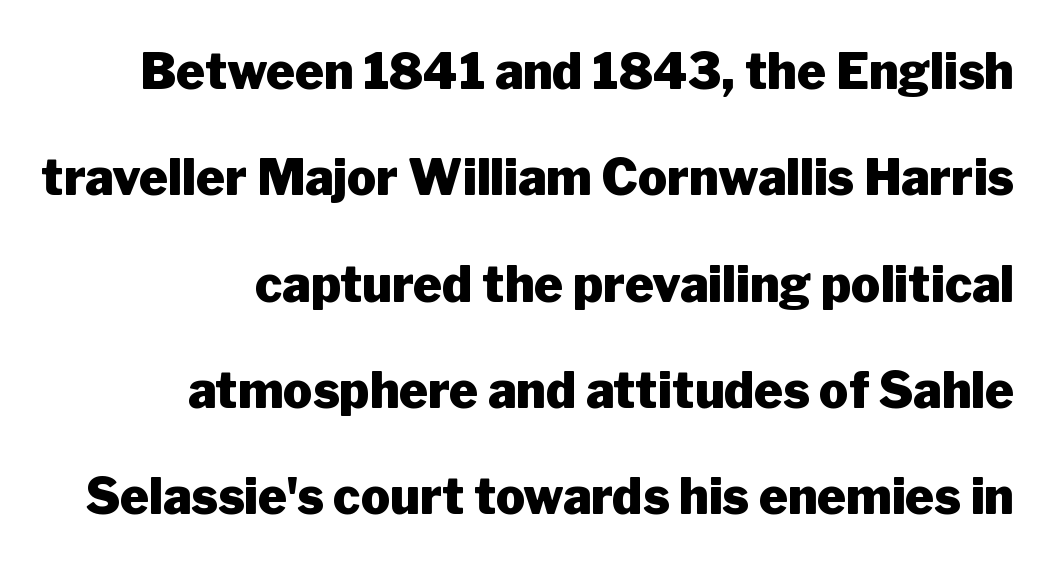
The image shows 49 px heavy sans-serif type, upright; set right-aligned, loose line spacing (2.17x), normal letter spacing, not underlined; low stroke contrast and a medium x-height.
